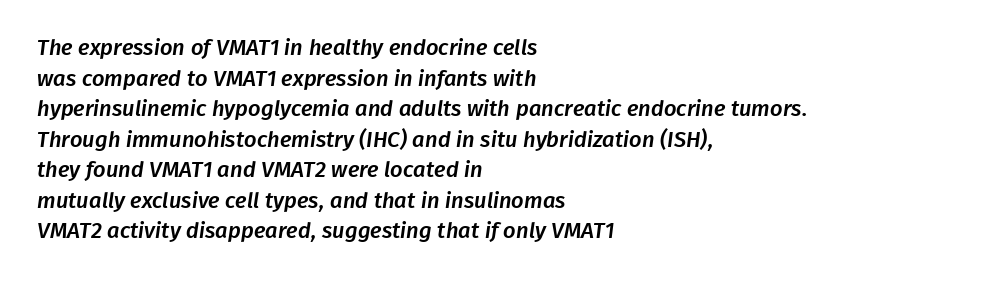
The image shows 22 px text type; set left-aligned, normal line spacing (1.39x), normal letter spacing, not underlined.
